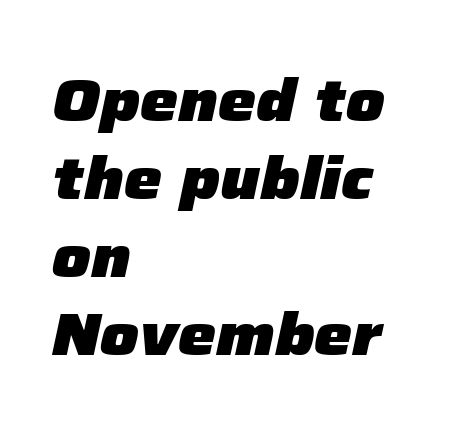
The foot of each line stays bare and open. If you drew a ruler down the left edge, every line would touch it. You can tell it's italic because the verticals aren't actually vertical. Varying glyph widths throughout — classic text-font behaviour.
